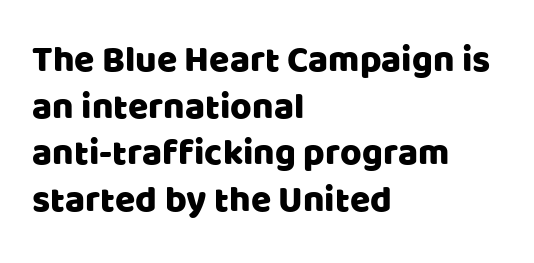
{"serif": "no", "italic": "no", "width": "normal", "stroke_contrast": "low", "x_height": "large", "monospaced": "no", "underline": "no", "align": "left", "line_spacing": "normal", "line_spacing_ratio": 1.26, "letter_spacing": "normal", "letter_spacing_em": 0.0, "glyph_px": 37}
